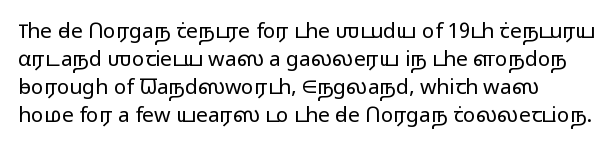
Visually the block forms a straight wall on the left and a jagged coastline on the right. Style check: upright. Bold? No — there's no thickening of the strokes. Notice how descenders clear the ascenders below comfortably — that's standard leading. Each word holds together tightly as a unit, with standard inter-letter gaps.
